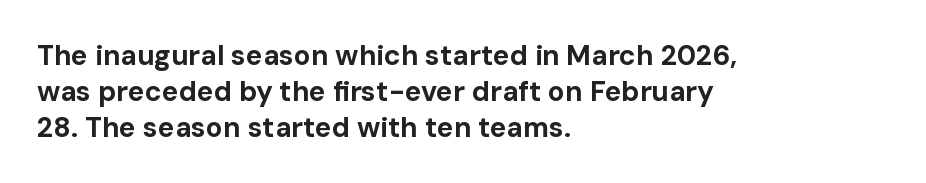
Q: Is the text bold? A: Yes.
Q: Is the text italic (slanted)? A: No, it is upright.
Q: Is the typeface a serif or a sans-serif typeface? A: Sans-serif.
Q: Is the text underlined? A: No.
Q: How is the paragraph aligned? A: Left-aligned.
Q: Is the spacing between letters normal or unusually wide? A: Normal.
Q: Is the spacing between lines tight, normal or loose? A: Normal.
Q: Width (condensed, normal, or wide)? A: Normal.
Q: Stroke contrast? A: Low.
Q: x-height? A: Medium.
Q: Monospaced? A: No.
